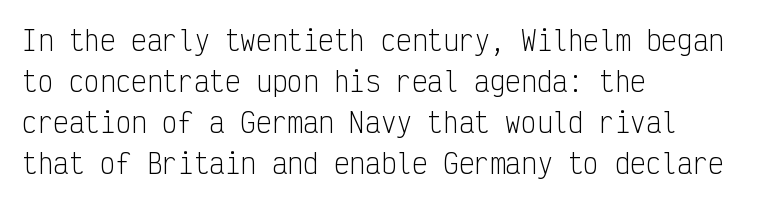
The words here are not underlined. Unbolded letterforms with no extra heft. Quick note: interline space is typical. These lines stack with their left ends in a neat column. Ordinary non-slanted type is in use. Here the glyphs are tracked normally, forming tight word shapes.
